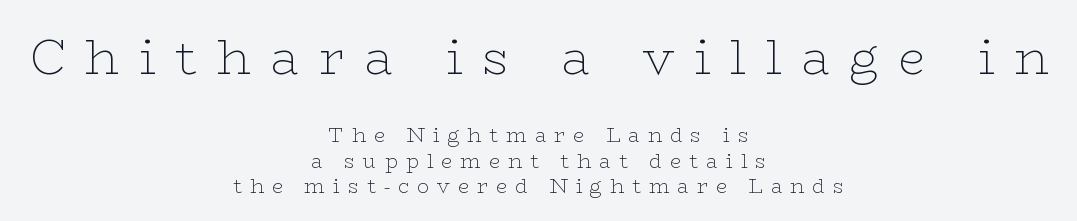
The image shows 49 px thin, wide serif type, upright; set centered, normal line spacing (1.27x), unusually wide letter spacing (+0.4 em), not underlined; the first (top) block is 2.45x larger; low stroke contrast and a medium x-height.
